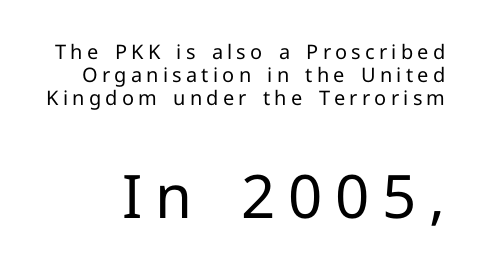
Letters rest on an invisible, unmarked baseline. Here the designer chose a conventional face with non-uniform glyph widths. Whoever set this made the second block the dominant, larger element. There is plenty of visible air inserted between adjacent glyphs. Horizontal bands of white between lines are thin slivers.
